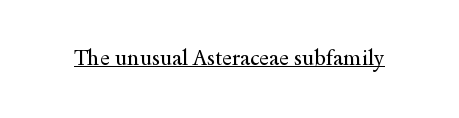
The image shows 21 px text type, upright; set normal letter spacing, underlined.
